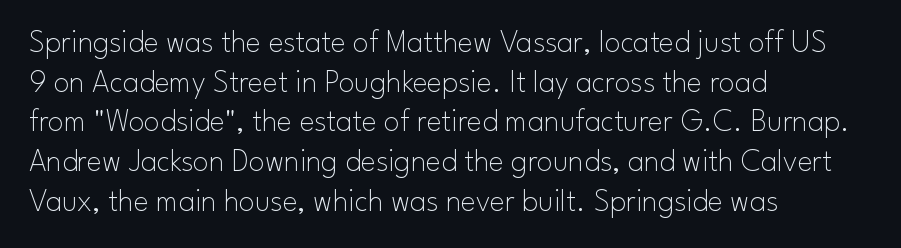
The image shows 32 px thin sans-serif type, upright; set left-aligned, line spacing 1.24x, normal letter spacing, not underlined; low stroke contrast and a small x-height.
